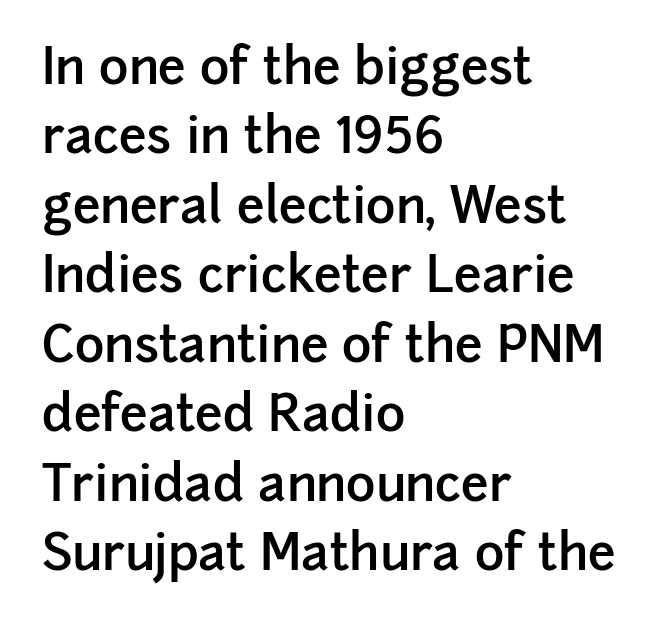
The image shows 50 px semibold sans-serif type, upright; set left-aligned, normal line spacing (1.39x), normal letter spacing, not underlined; low stroke contrast and a medium x-height.
